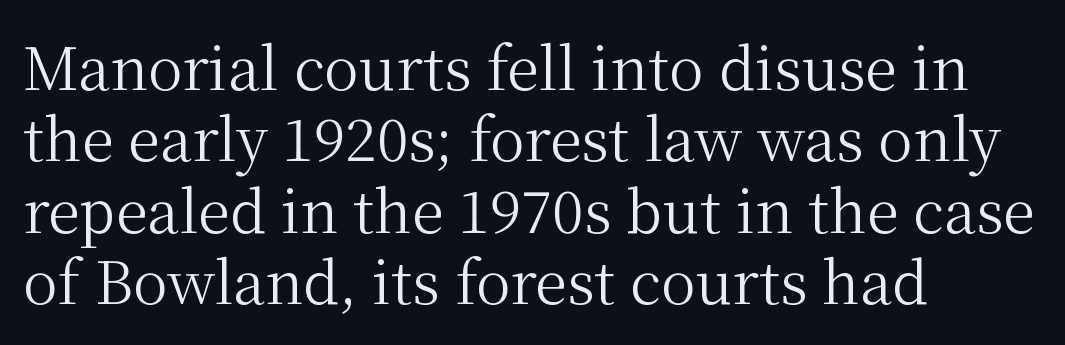
The image shows 58 px regular-weight serif type, upright; set left-aligned, line spacing 1.23x, normal letter spacing, not underlined; medium stroke contrast and a medium x-height.
